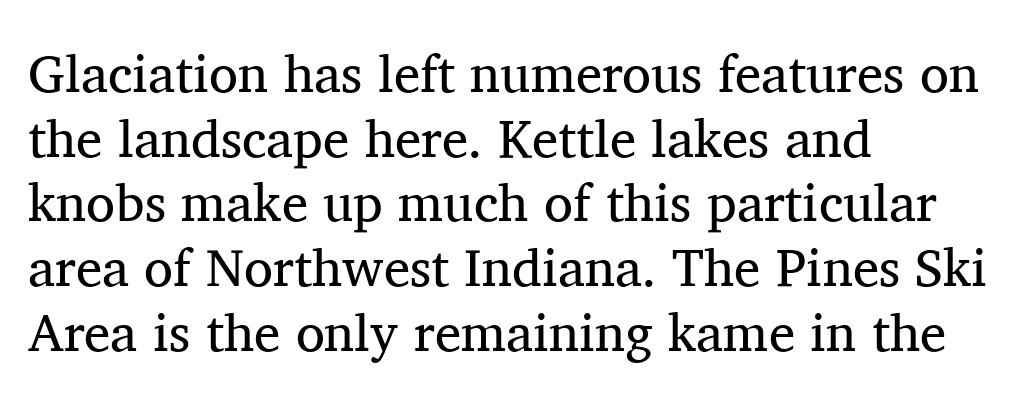
Caption: multi-line text, flush left, ragged right. Do the characters align in a grid? No, the font is proportional. Summary of weight: not heavy and not bold. Examine the stroke ends and you'll spot serifs. Quick note: not italic, upright. Letters rest on an invisible, unmarked baseline.
